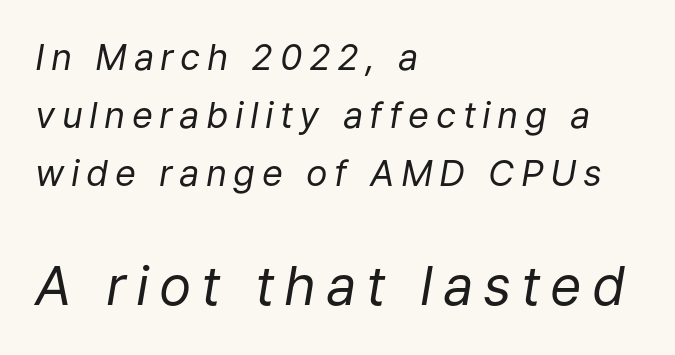
The image shows 54 px regular-weight type, italic (leaning right); set left-aligned, normal line spacing (1.61x), not underlined; the second (bottom) block is 1.5x larger; low stroke contrast and a medium x-height.
